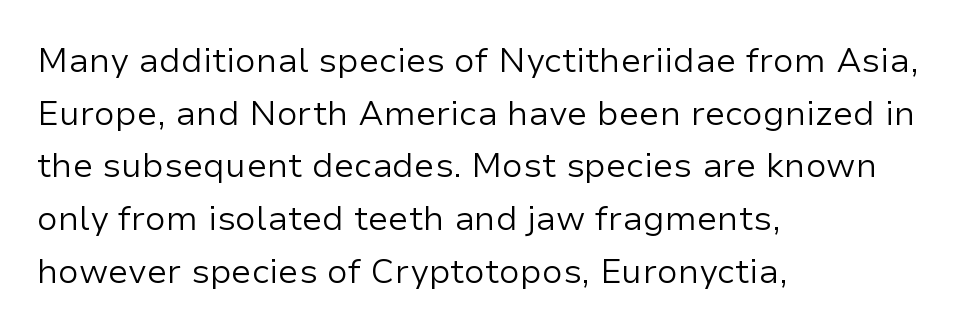
{"serif": "no", "italic": "no", "bold": "no", "weight": "regular", "width": "normal", "stroke_contrast": "low", "x_height": "medium", "monospaced": "no", "underline": "no", "align": "left", "line_spacing": "normal", "line_spacing_ratio": 1.55, "letter_spacing": "normal", "letter_spacing_em": 0.0, "glyph_px": 34}
